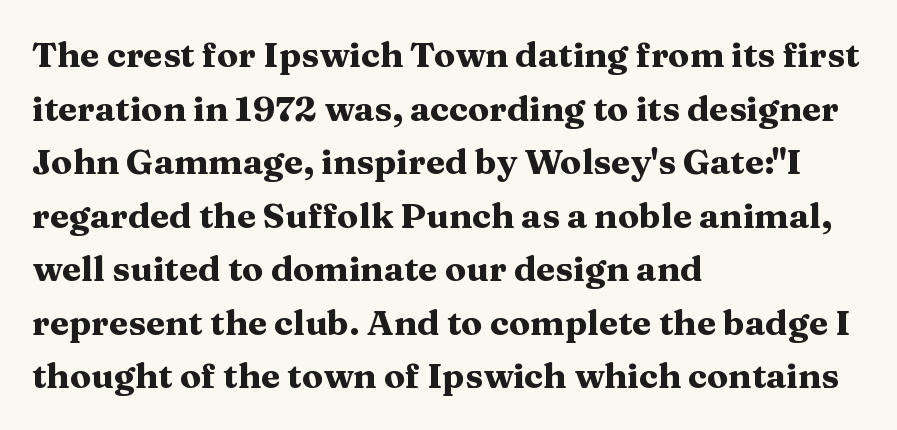
{"serif": "yes", "italic": "no", "bold": "yes", "weight": "heavy", "width": "wide", "stroke_contrast": "medium", "x_height": "medium", "monospaced": "no", "underline": "no", "align": "left", "line_spacing": "normal", "line_spacing_ratio": 1.53, "letter_spacing": "normal", "letter_spacing_em": 0.0, "glyph_px": 35}
